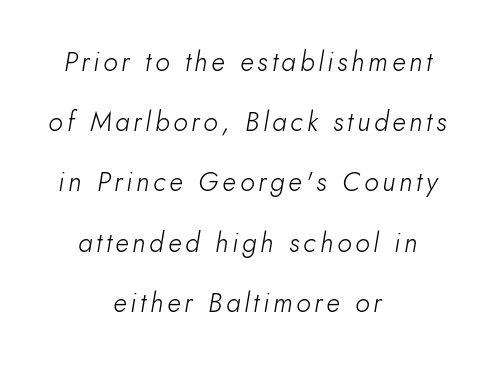
The image shows 27 px text type, italic (leaning right); set centered, loose line spacing (2.23x), not underlined.
